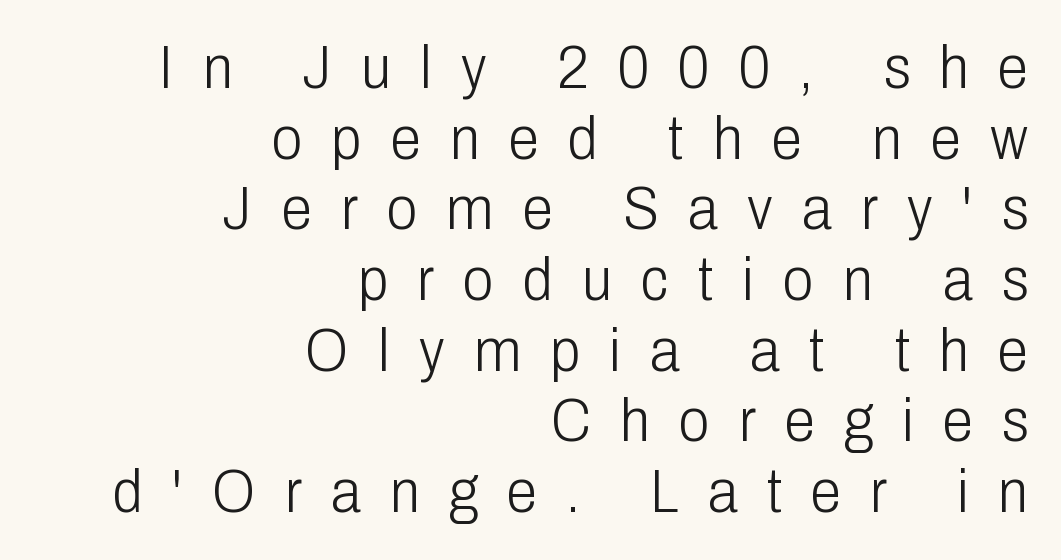
{"serif": "no", "italic": "no", "bold": "no", "weight": "light", "width": "condensed", "stroke_contrast": "low", "x_height": "medium", "monospaced": "no", "underline": "no", "align": "right", "line_spacing": "tight", "line_spacing_ratio": 1.14, "letter_spacing": "wide", "letter_spacing_em": 0.47, "glyph_px": 62}
